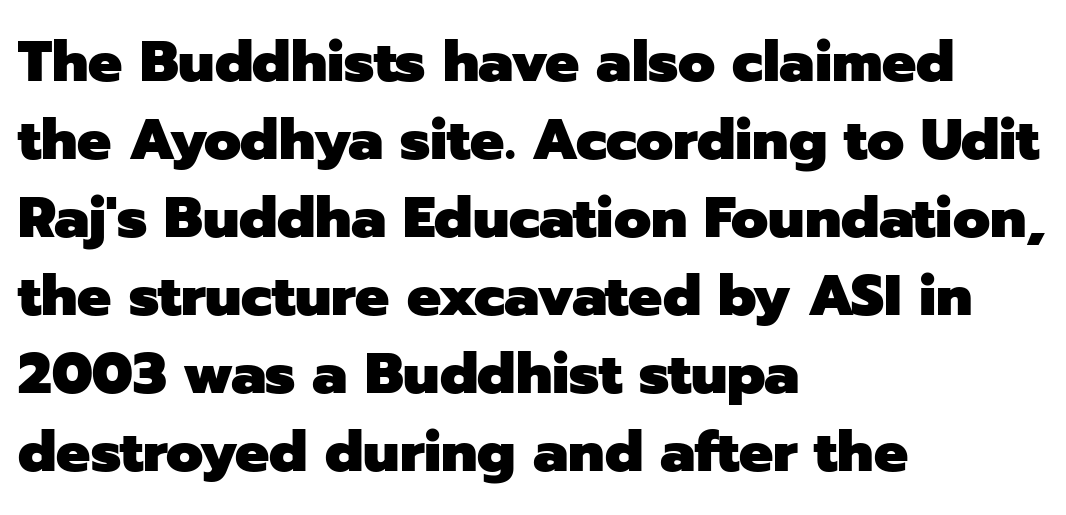
The image shows 57 px heavy sans-serif type, upright; set left-aligned, normal line spacing (1.37x), normal letter spacing, not underlined; low stroke contrast and a medium x-height.
